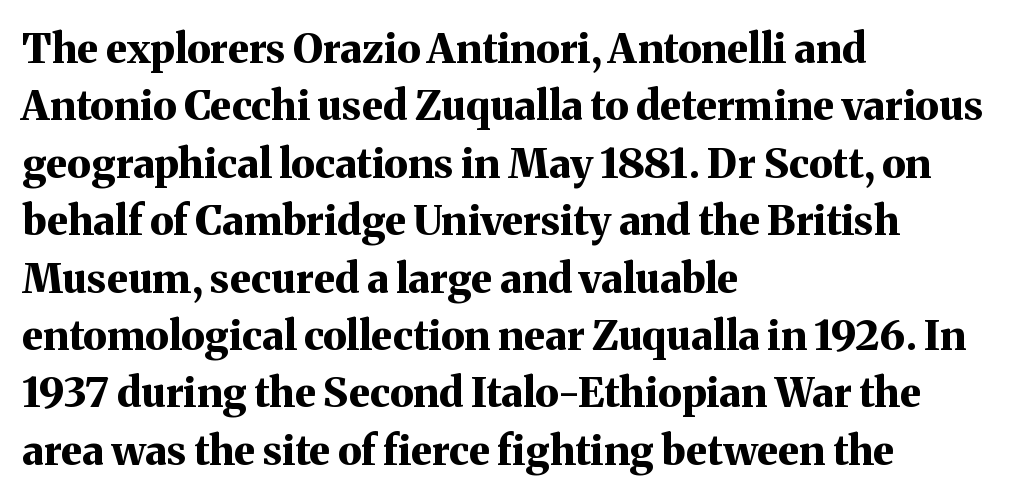
The image shows 41 px bold serif type, upright; set left-aligned, normal line spacing (1.4x), normal letter spacing, not underlined; medium stroke contrast and a medium x-height.
